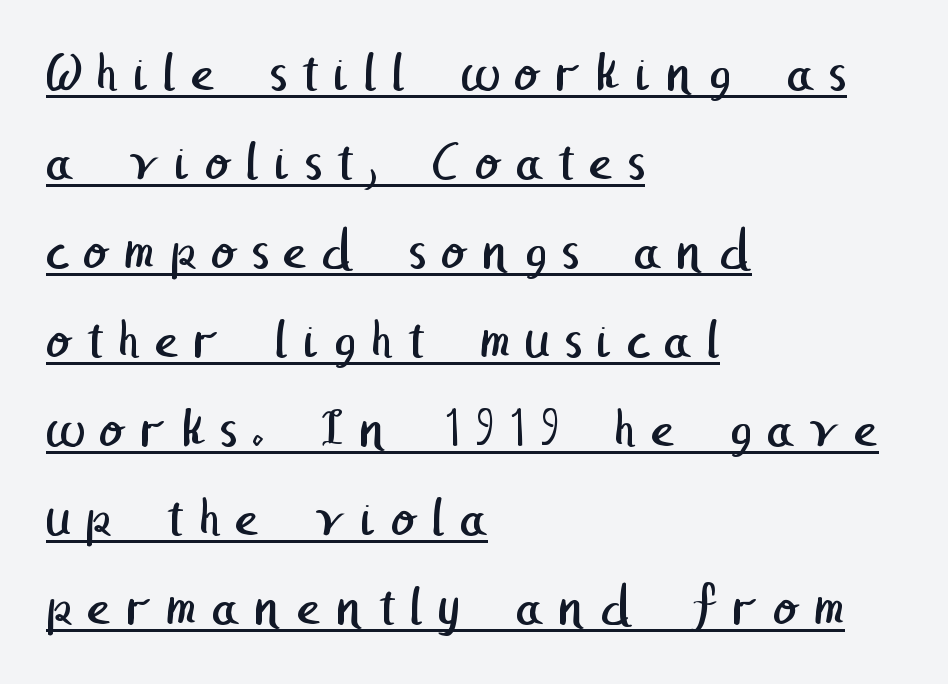
Spacing between characters has been opened up far beyond the box default. The font family rendered here belongs to the sans-serif group. The compositor pushed each line to the left boundary. Weight: not bold — regular or lighter. Interline gaps are of average width in this sample. Underlined type.
